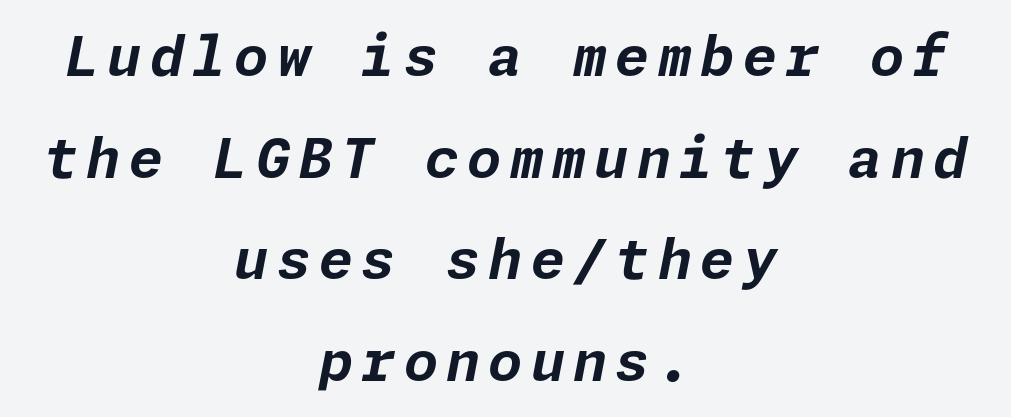
Q: Is the text bold? A: Yes.
Q: Is the text italic (slanted)? A: Yes, it leans right by about 11 degrees.
Q: Is the text underlined? A: No.
Q: How is the paragraph aligned? A: Centered.
Q: Width (condensed, normal, or wide)? A: Normal.
Q: Stroke contrast? A: Low.
Q: x-height? A: Medium.
